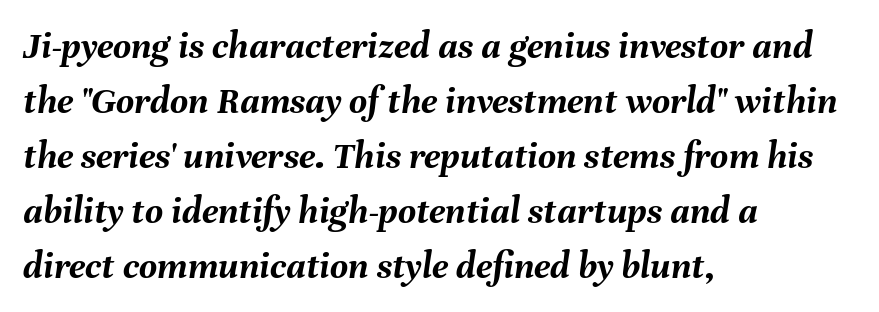
If you drew a ruler down the left edge, every line would touch it. The face used here is proportionally spaced, like ordinary book or web type. Honestly, the row spacing looks completely unremarkable. The axis of the letterforms is tilted away from vertical. Beneath every word, the page is bare.
